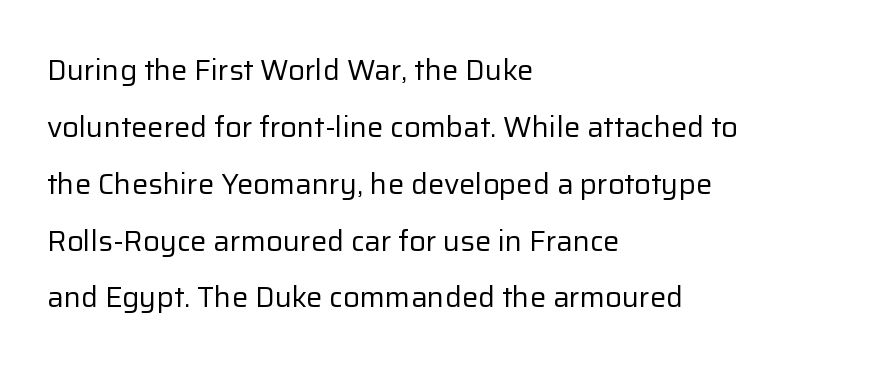
The image shows 29 px regular-weight sans-serif type, upright; set left-aligned, loose line spacing (1.96x), normal letter spacing, not underlined; low stroke contrast and a medium x-height.
